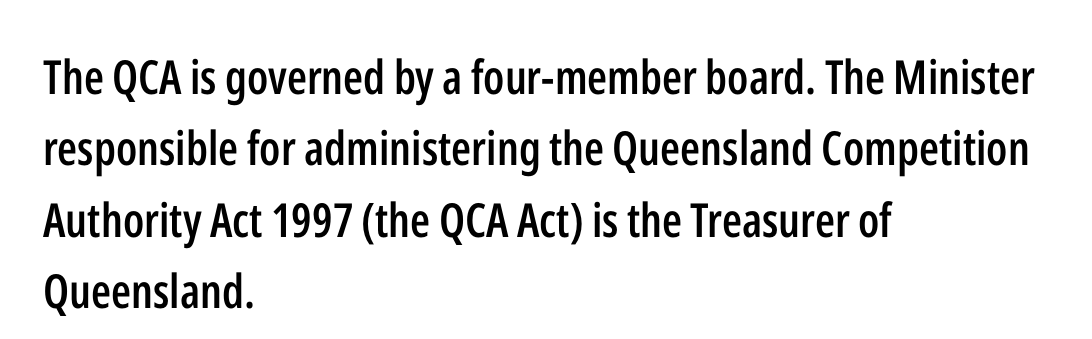
{"serif": "no", "italic": "no", "bold": "semi", "weight": "semibold", "width": "condensed", "stroke_contrast": "low", "x_height": "medium", "monospaced": "no", "underline": "no", "align": "left", "line_spacing": "normal", "line_spacing_ratio": 1.52, "letter_spacing": "normal", "letter_spacing_em": 0.0, "glyph_px": 47}
